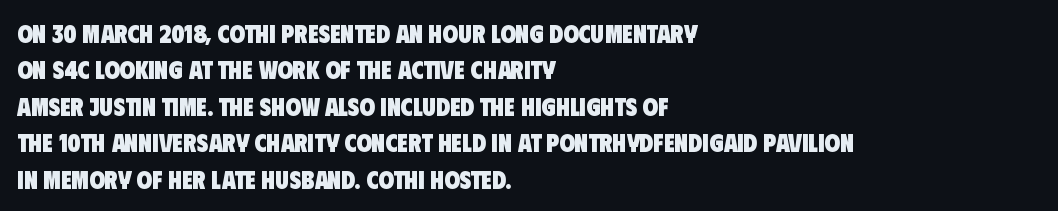
Q: Is the text bold? A: Yes.
Q: Is the text underlined? A: No.
Q: How is the paragraph aligned? A: Left-aligned.
Q: Is the spacing between letters normal or unusually wide? A: Normal.
Q: Is the spacing between lines tight, normal or loose? A: Normal.
